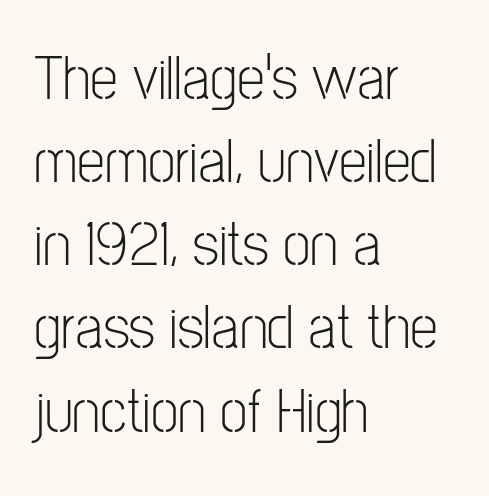
Beneath every word, the page is bare. You could not count columns in this text — the font is proportionally spaced. Line starts are locked; line ends wander. The gaps between neighbouring characters are ordinary and unremarkable. Does the type have serifs? No, each stem ends abruptly.
